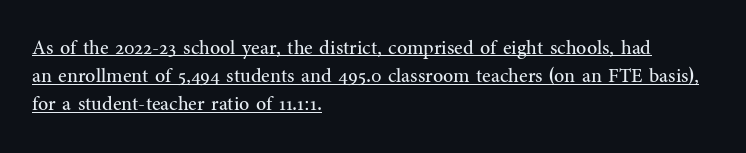
{"italic": "no", "bold": "no", "underline": "yes", "align": "left", "line_spacing": "normal", "line_spacing_ratio": 1.41, "letter_spacing": "normal", "letter_spacing_em": 0.0, "glyph_px": 20}
